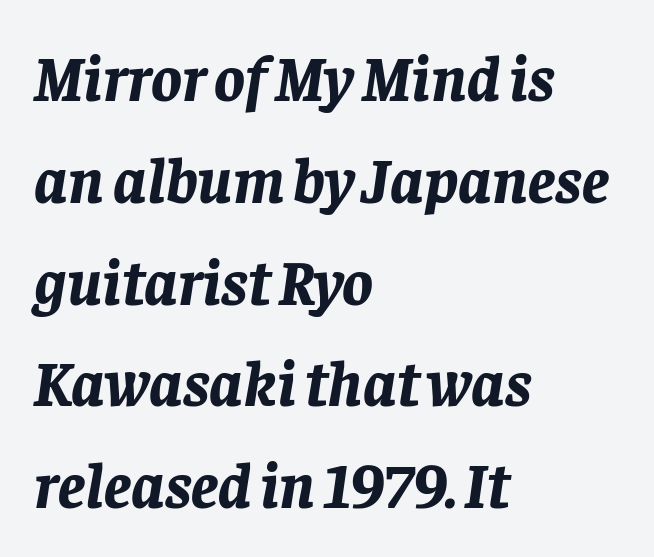
{"italic": "yes", "lean": "right", "slant_degrees": 8, "bold": "yes", "weight": "bold", "width": "normal", "stroke_contrast": "low", "x_height": "large", "monospaced": "no", "underline": "no", "align": "left", "line_spacing": "normal", "line_spacing_ratio": 1.59, "letter_spacing": "normal", "letter_spacing_em": 0.0, "glyph_px": 64}
